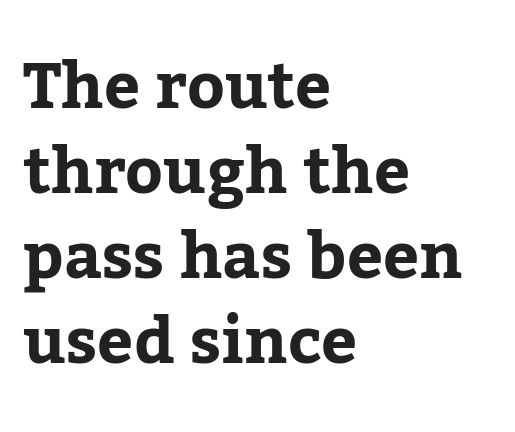
The image shows 64 px bold serif type, upright; set left-aligned, normal line spacing (1.33x), normal letter spacing, not underlined; low stroke contrast and a medium x-height.
